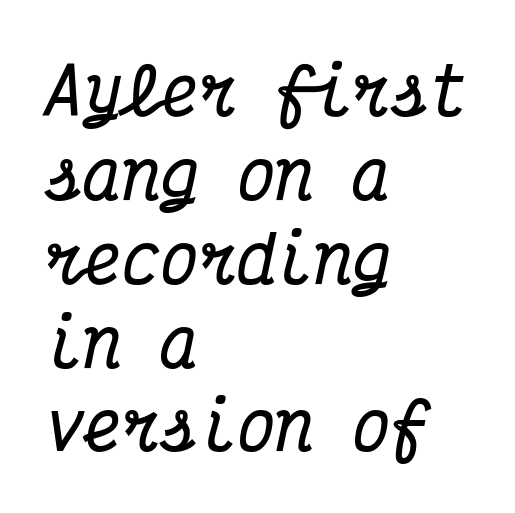
The image shows 64 px bold, condensed serif type, italic (leaning right), monospaced; set left-aligned, normal line spacing (1.31x), normal letter spacing, not underlined; medium stroke contrast and a medium x-height.
